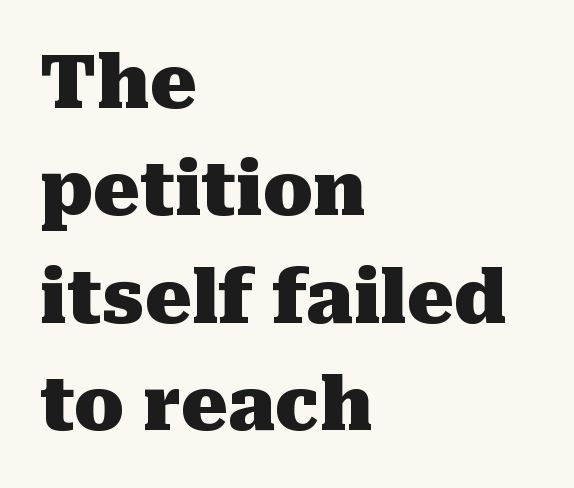
{"serif": "yes", "italic": "no", "bold": "yes", "weight": "heavy", "width": "normal", "stroke_contrast": "medium", "x_height": "medium", "monospaced": "no", "underline": "no", "align": "left", "line_spacing": "normal", "line_spacing_ratio": 1.47, "letter_spacing": "normal", "letter_spacing_em": 0.0, "glyph_px": 73}
